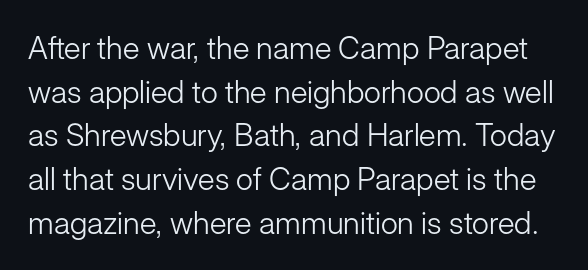
The image shows 31 px light sans-serif type, upright; set normal line spacing (1.41x), normal letter spacing, not underlined; low stroke contrast and a medium x-height.
